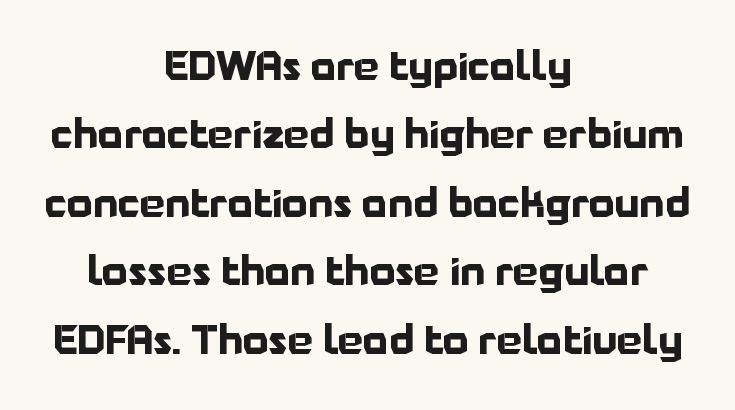
{"serif": "no", "italic": "no", "bold": "yes", "weight": "bold", "width": "normal", "stroke_contrast": "low", "x_height": "medium", "monospaced": "no", "underline": "no", "align": "center", "line_spacing_ratio": 1.71, "letter_spacing": "normal", "letter_spacing_em": 0.0, "glyph_px": 40}
